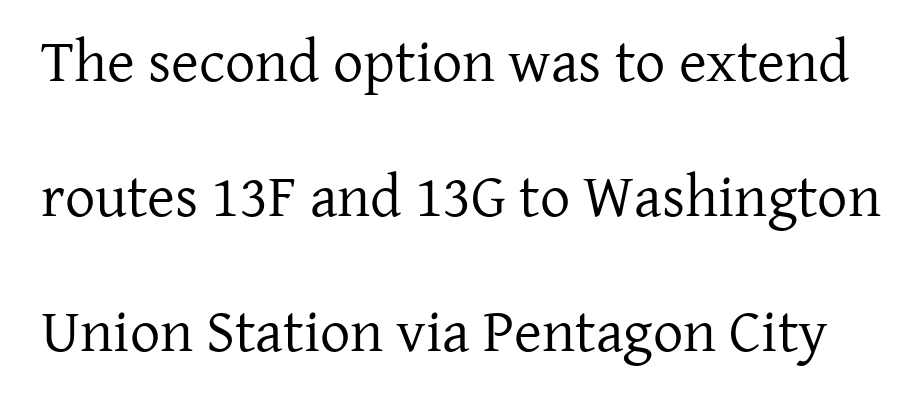
The characters display serif detailing at their extremities. A clean baseline with only descenders dipping below it. These lines are rendered in a variable-pitch font. Words appear dense and cohesive because spacing is normal. Compared with typical paragraphs, the rows here are farther apart.
